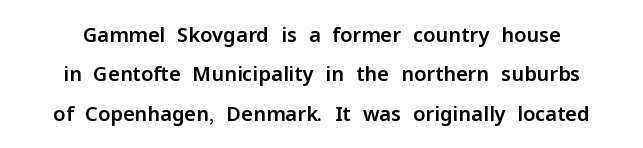
In terms of posture, this sample is upright. Spacing between characters is what you'd get straight out of the box. Quick note: interline space is abundant. A clean baseline with only descenders dipping below it.
